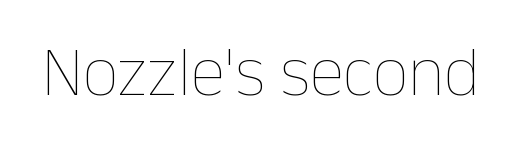
The passage shown is typed in a proportional face where columns would drift. The space directly below the letters is spotless. Letters have the restrained weight of plain body copy at most. Characters remain perfectly vertical along every line. The horizontal fit of the characters is conventional and even.
